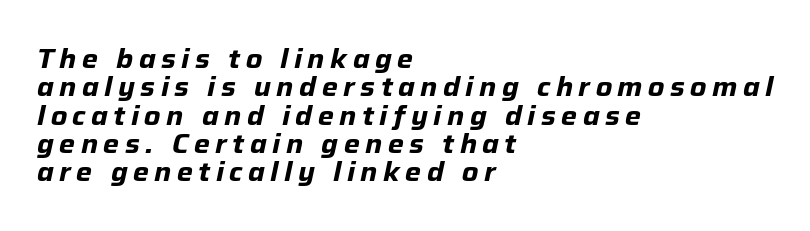
{"italic": "yes", "lean": "right", "slant_degrees": 12, "bold": "yes", "underline": "no", "align": "left", "line_spacing": "tight", "line_spacing_ratio": 1.05, "letter_spacing": "wide", "letter_spacing_em": 0.2, "glyph_px": 27}
